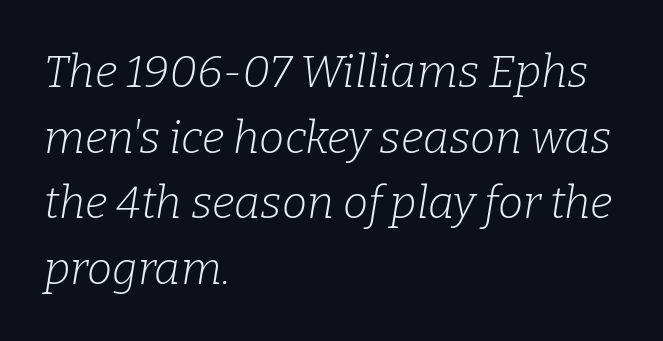
The text carries the slant typical of an italic or oblique font. These lines are composed in type with serifs. The lines in this sample share a left origin and differ only in where they stop. Is this a fixed-width face? No — the glyphs have proportional, varying widths. Notice how descenders clear the ascenders below comfortably — that's standard leading. This sample uses plain, unmodified letter spacing.
